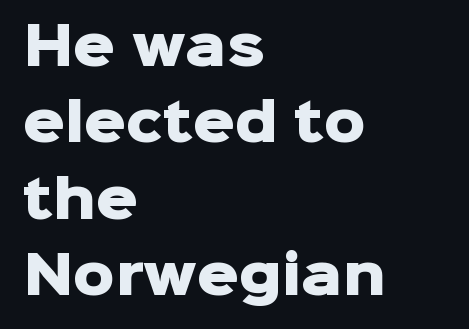
Q: Is the text bold? A: Yes.
Q: Is the text italic (slanted)? A: No, it is upright.
Q: Is the typeface a serif or a sans-serif typeface? A: Sans-serif.
Q: Is the text underlined? A: No.
Q: How is the paragraph aligned? A: Left-aligned.
Q: Is the spacing between letters normal or unusually wide? A: Normal.
Q: Is the spacing between lines tight, normal or loose? A: Normal.
Q: Width (condensed, normal, or wide)? A: Normal.
Q: Stroke contrast? A: Low.
Q: x-height? A: Medium.
Q: Monospaced? A: No.
